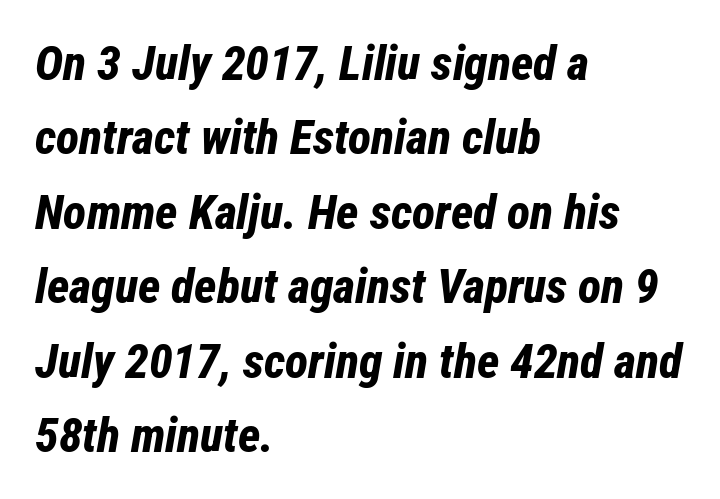
Q: Is the text bold? A: Yes.
Q: Is the text italic (slanted)? A: Yes, it leans right by about 12 degrees.
Q: Is the text underlined? A: No.
Q: How is the paragraph aligned? A: Left-aligned.
Q: Is the spacing between letters normal or unusually wide? A: Normal.
Q: Is the spacing between lines tight, normal or loose? A: Normal.
Q: Width (condensed, normal, or wide)? A: Condensed.
Q: Stroke contrast? A: Low.
Q: x-height? A: Medium.
Q: Monospaced? A: No.
